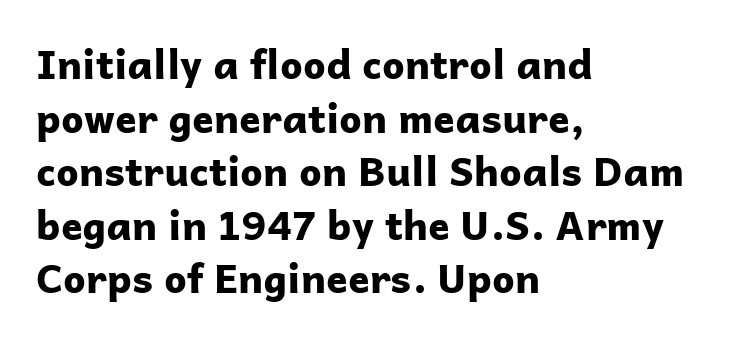
The image shows 40 px bold sans-serif type, upright; set left-aligned, normal line spacing (1.34x), normal letter spacing, not underlined; low stroke contrast and a medium x-height.
